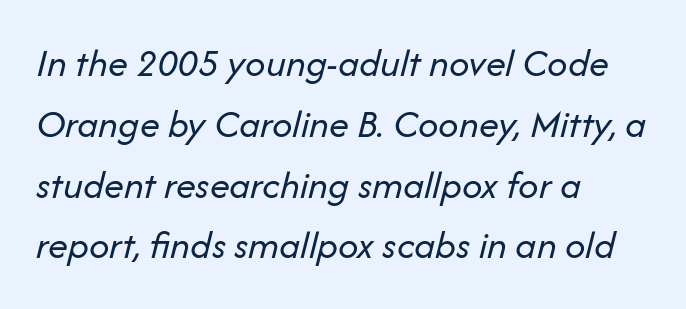
{"italic": "yes", "lean": "right", "slant_degrees": 14, "bold": "no", "weight": "regular", "width": "normal", "stroke_contrast": "low", "x_height": "medium", "monospaced": "no", "underline": "no", "align": "left", "line_spacing": "normal", "line_spacing_ratio": 1.52, "letter_spacing": "normal", "letter_spacing_em": 0.0, "glyph_px": 40}
